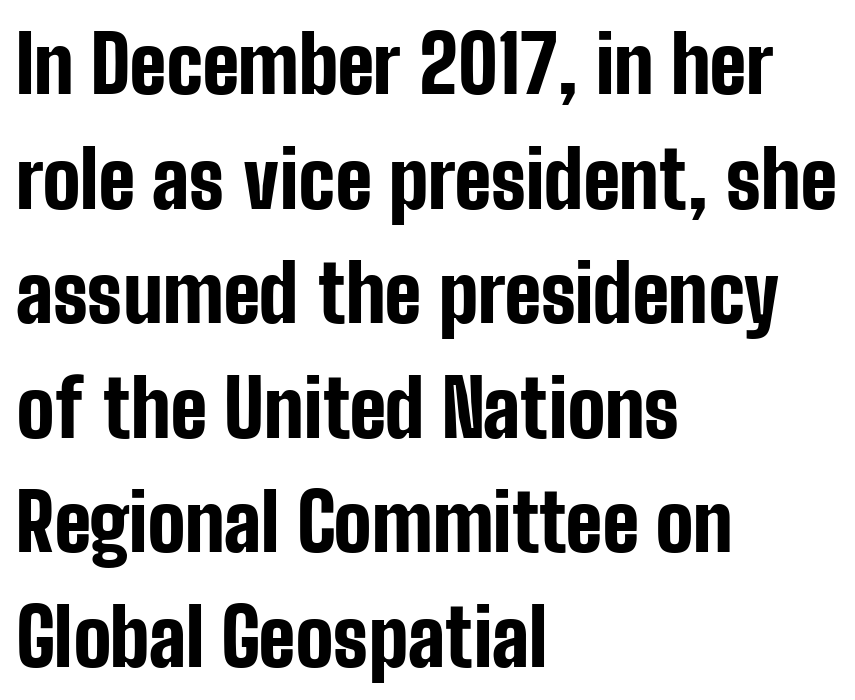
The image shows 79 px bold, condensed sans-serif type, upright; set left-aligned, normal line spacing (1.45x), normal letter spacing, not underlined; low stroke contrast and a medium x-height.
